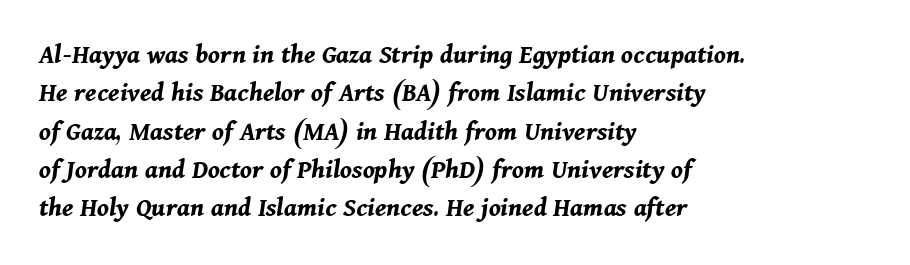
{"italic": "yes", "lean": "right", "slant_degrees": 11, "bold": "yes", "weight": "bold", "width": "normal", "stroke_contrast": "medium", "x_height": "medium", "monospaced": "no", "underline": "no", "align": "left", "line_spacing": "normal", "line_spacing_ratio": 1.37, "letter_spacing": "normal", "letter_spacing_em": 0.0, "glyph_px": 28}
